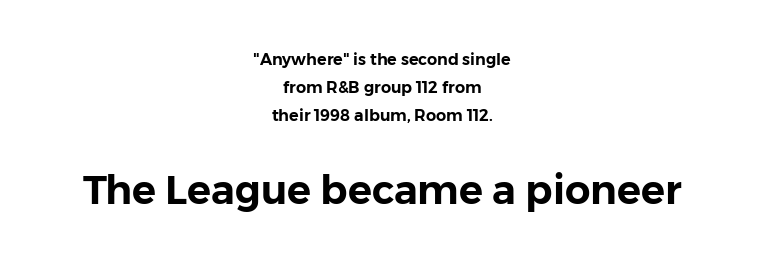
{"serif": "no", "italic": "no", "width": "normal", "stroke_contrast": "low", "x_height": "medium", "monospaced": "no", "underline": "no", "align": "center", "line_spacing_ratio": 1.74, "letter_spacing": "normal", "letter_spacing_em": 0.0, "larger_block": "second", "size_ratio": 2.5, "glyph_px": 40}
